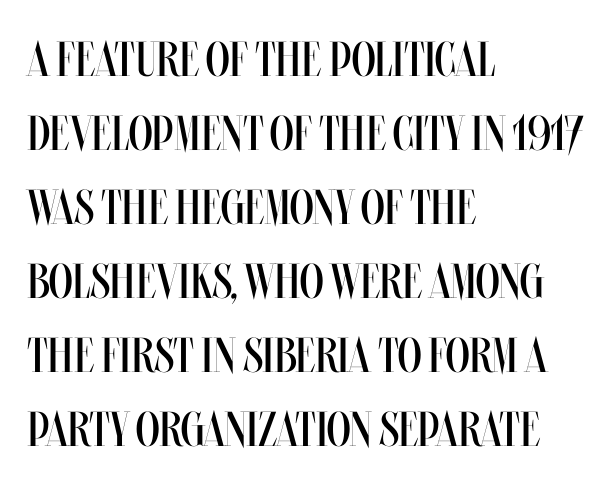
Q: Is the text bold? A: No.
Q: Is the text italic (slanted)? A: No, it is upright.
Q: Is the text underlined? A: No.
Q: How is the paragraph aligned? A: Left-aligned.
Q: Is the spacing between letters normal or unusually wide? A: Normal.
Q: Is the spacing between lines tight, normal or loose? A: Normal.
Q: Width (condensed, normal, or wide)? A: Condensed.
Q: Stroke contrast? A: Medium.
Q: x-height? A: Large.
Q: Monospaced? A: No.
